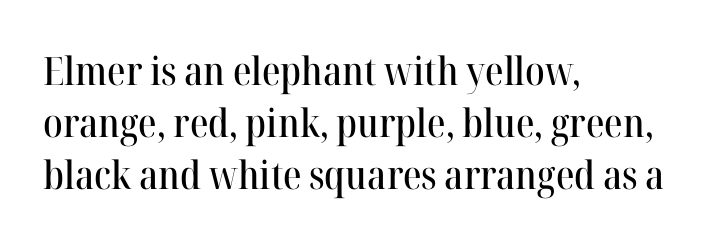
{"serif": "yes", "italic": "no", "width": "normal", "stroke_contrast": "high", "x_height": "medium", "monospaced": "no", "underline": "no", "align": "left", "line_spacing": "normal", "line_spacing_ratio": 1.33, "letter_spacing": "normal", "letter_spacing_em": 0.0, "glyph_px": 39}
